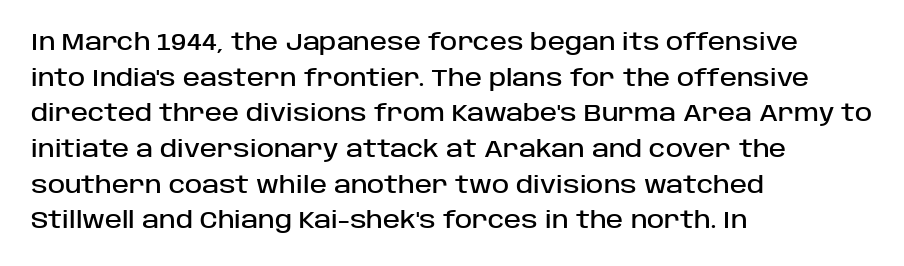
Q: Is the text italic (slanted)? A: No, it is upright.
Q: Is the text underlined? A: No.
Q: How is the paragraph aligned? A: Left-aligned.
Q: Is the spacing between letters normal or unusually wide? A: Normal.
Q: Is the spacing between lines tight, normal or loose? A: Normal.
